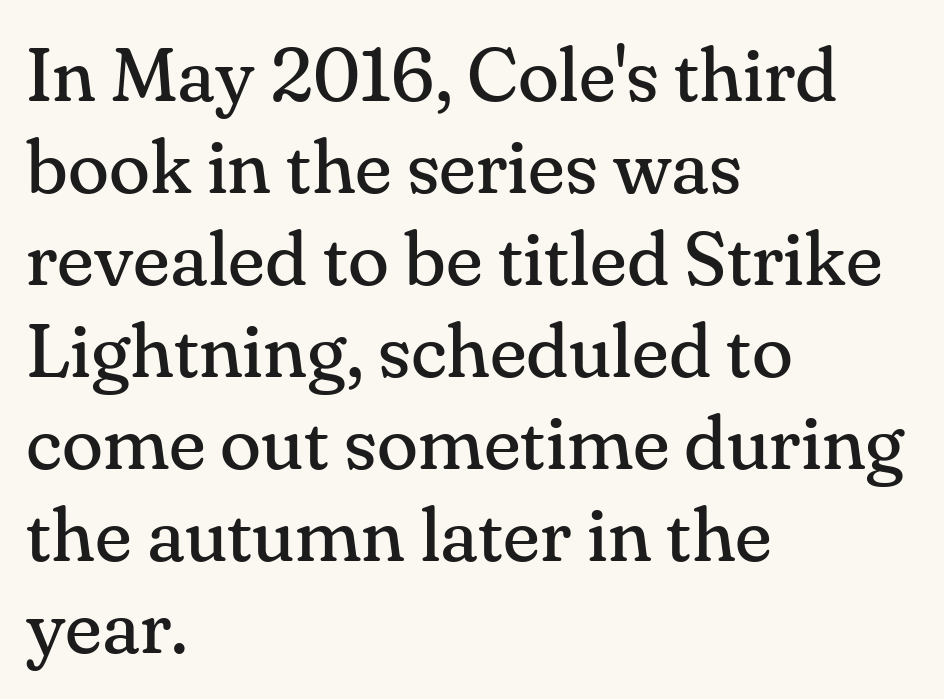
Q: Is the text bold? A: No.
Q: Is the text italic (slanted)? A: No, it is upright.
Q: Is the typeface a serif or a sans-serif typeface? A: Serif.
Q: Is the text underlined? A: No.
Q: How is the paragraph aligned? A: Left-aligned.
Q: Is the spacing between letters normal or unusually wide? A: Normal.
Q: Width (condensed, normal, or wide)? A: Normal.
Q: Stroke contrast? A: Medium.
Q: x-height? A: Small.
Q: Monospaced? A: No.
